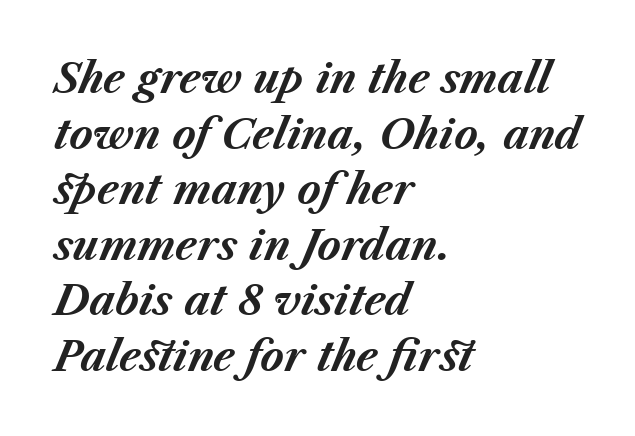
The text block is weighted toward the left margin, trailing off unevenly rightward. A dark, heavy texture on the line: the type is bold. Spacing verdict: proportional, widths tailored to each character. How are the letters spaced? Ordinarily, with no added tracking. A bare baseline throughout the passage.
